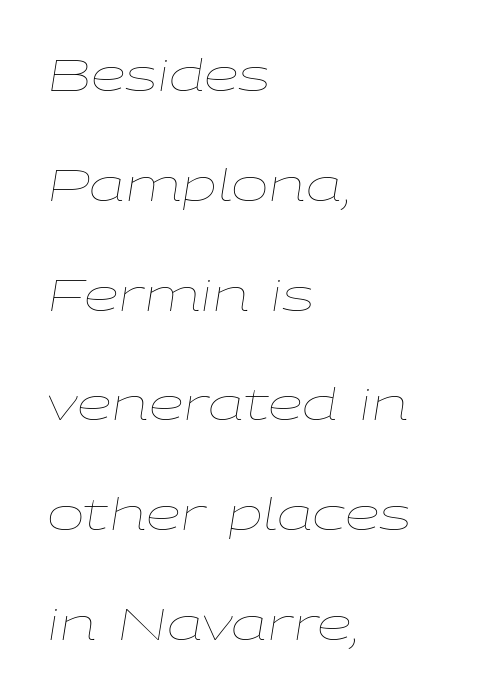
The image shows 45 px thin, wide type, italic (leaning right); set left-aligned, loose line spacing (2.44x), normal letter spacing, not underlined; low stroke contrast and a medium x-height.
